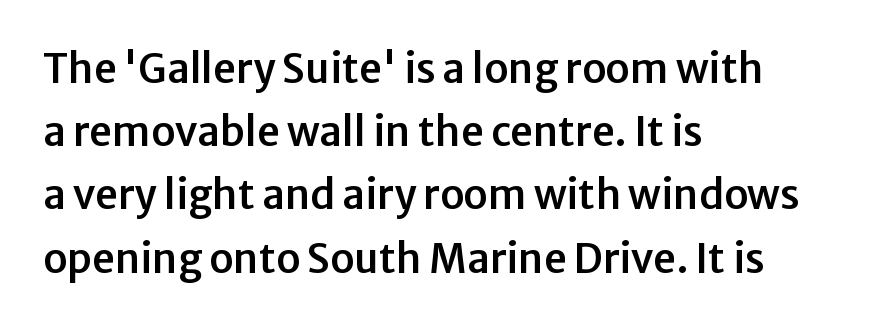
Vertically, the passage feels balanced, rows spaced as you'd expect. Ordinary non-slanted type is in use. Nobody drew a line under any word here. The rendering keeps characters at their native spacing. Line beginnings align vertically; line endings do not.
